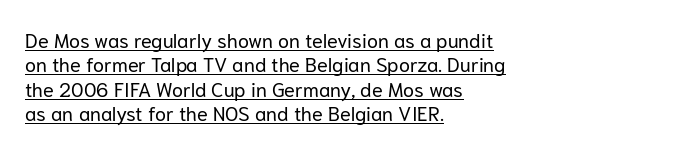
{"italic": "no", "bold": "no", "underline": "yes", "align": "left", "line_spacing_ratio": 1.22, "letter_spacing": "normal", "letter_spacing_em": 0.0, "glyph_px": 20}
